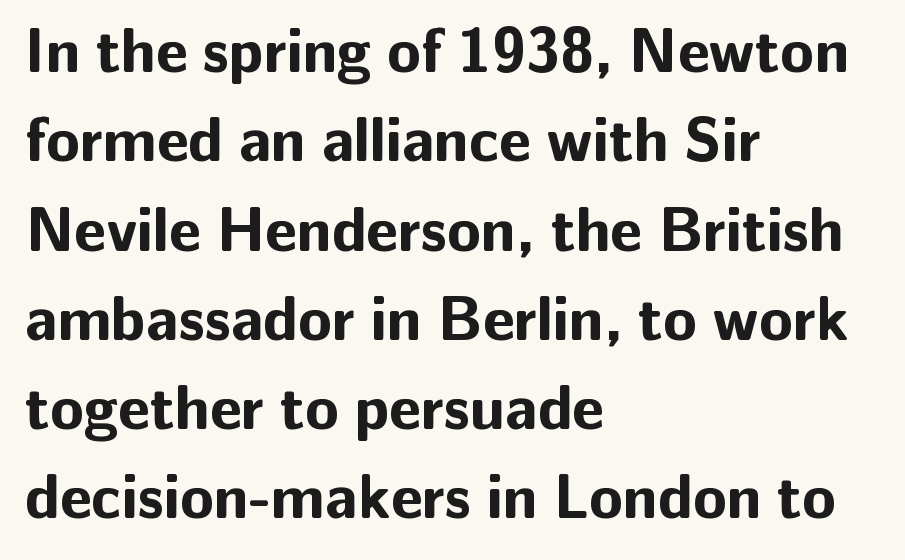
Each line starts at the same left margin while the right side varies. Students, observe: this is what conventionally led text looks like. The strokes are fattened all the way to bold. Words appear dense and cohesive because spacing is normal. The designer went with a sans here, leaving each stem footless. Check the space under the baseline: it is left empty.
